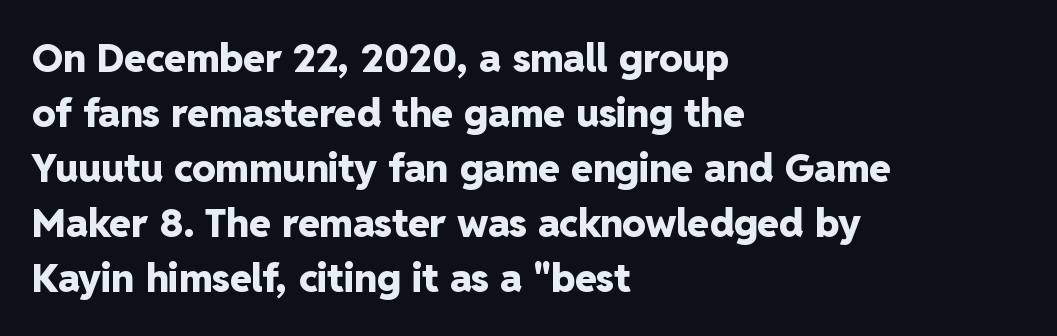
Classification — sans serif. Inter-character spacing is left at the font's built-in metrics. Plain, unruled lines of type. Typeset ragged right — the left edge is the straight one.
